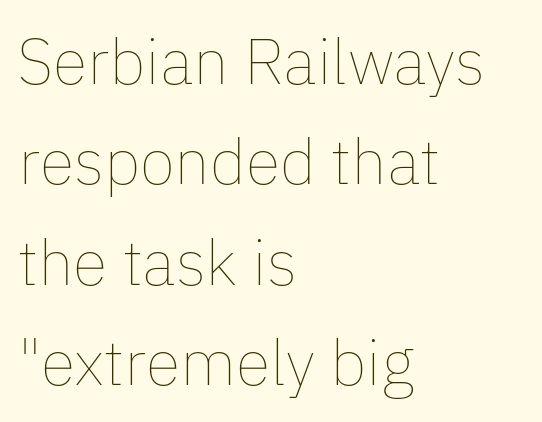
The lines sit at an ordinary, default distance from one another. The text block is weighted toward the left margin, trailing off unevenly rightward. The type sits square on the baseline with zero lean. Character widths vary here, with narrow letters taking less room than wide ones. Words appear dense and cohesive because spacing is normal. Quick note: underline off.
